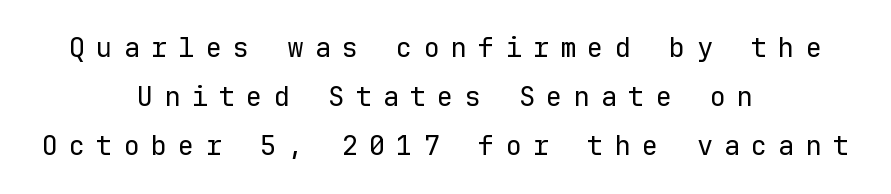
The image shows 27 px text type, upright; set centered, line spacing 1.82x, unusually wide letter spacing (+0.41 em), not underlined.
